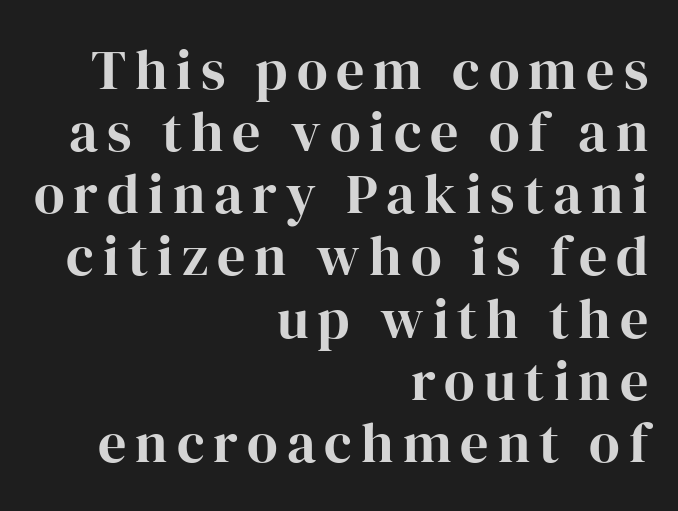
The font family rendered here belongs to the serif group. The lines are quadded right. Rule under the text: the space is simply empty. The typography opts for an upright posture over an oblique one. Do the characters align in a grid? No, the font is proportional.
